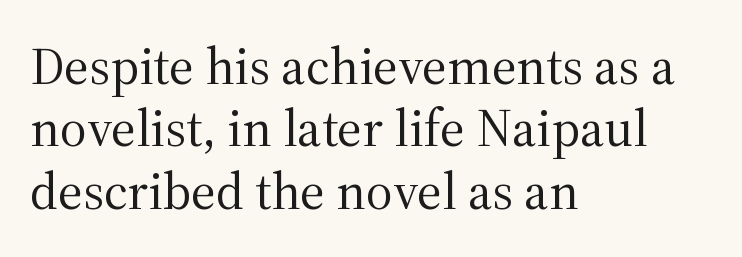
The image shows 52 px regular-weight serif type, upright; set left-aligned, line spacing 1.2x, normal letter spacing, not underlined; medium stroke contrast and a medium x-height.
